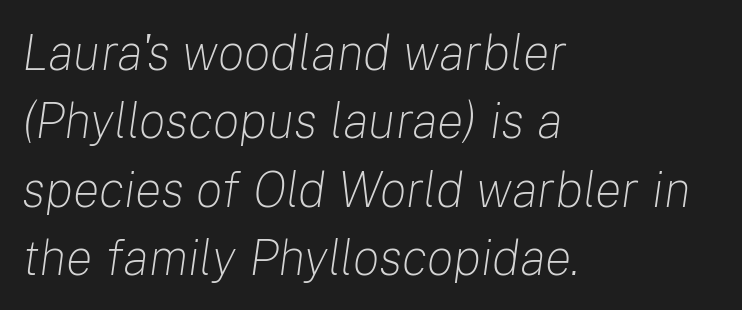
Bold? No — there's no thickening of the strokes. Varying glyph widths throughout — classic text-font behaviour. Notice how the passage keeps a crisp vertical edge on the left only. The passage shown stacks its lines at a standard gap. A typesetter would call this zero additional tracking. Decoration check: the copy has no underline.
